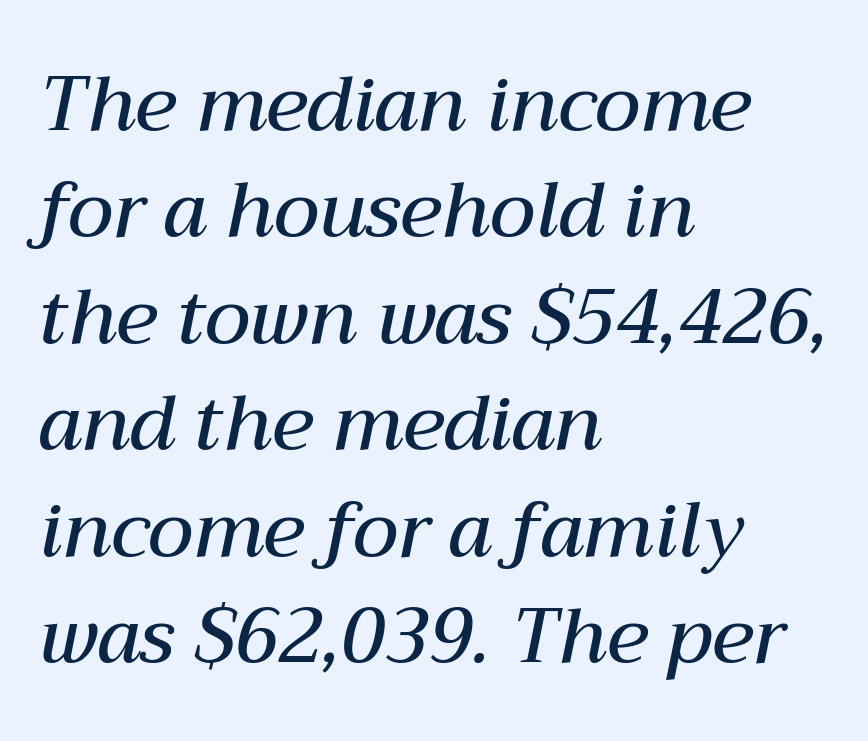
The image shows 76 px semibold type, italic (leaning right); set left-aligned, normal line spacing (1.4x), normal letter spacing, not underlined; medium stroke contrast and a medium x-height.
